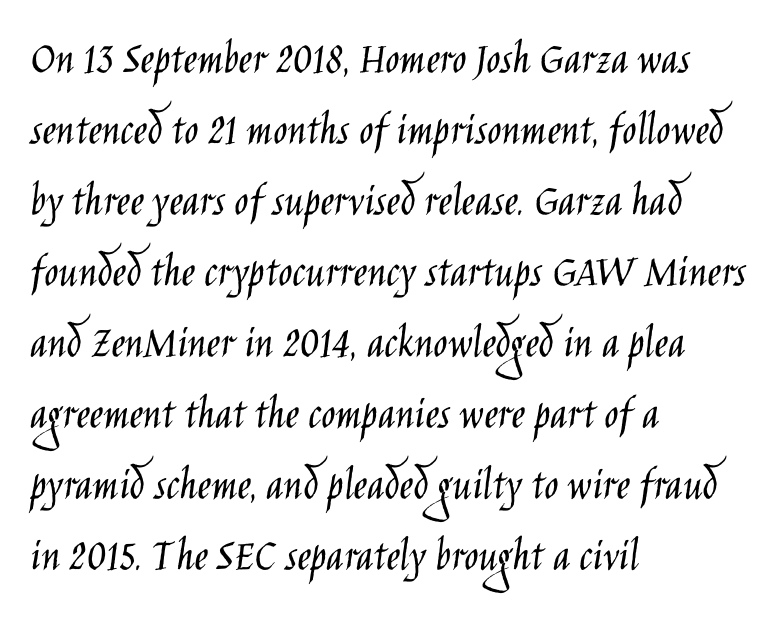
Q: Is the text bold? A: No.
Q: Is the text italic (slanted)? A: Yes.
Q: Is the typeface a serif or a sans-serif typeface? A: Sans-serif.
Q: Is the text underlined? A: No.
Q: How is the paragraph aligned? A: Left-aligned.
Q: Is the spacing between letters normal or unusually wide? A: Normal.
Q: Is the spacing between lines tight, normal or loose? A: Normal.
Q: Width (condensed, normal, or wide)? A: Condensed.
Q: Stroke contrast? A: Low.
Q: x-height? A: Large.
Q: Monospaced? A: No.
